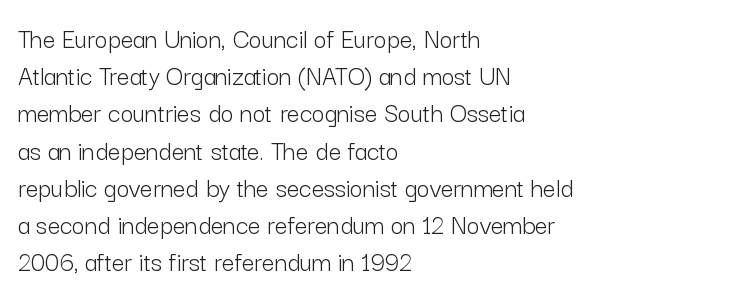
The image shows 28 px light sans-serif type, upright; set left-aligned, normal line spacing (1.33x), normal letter spacing, not underlined; low stroke contrast and a medium x-height.
